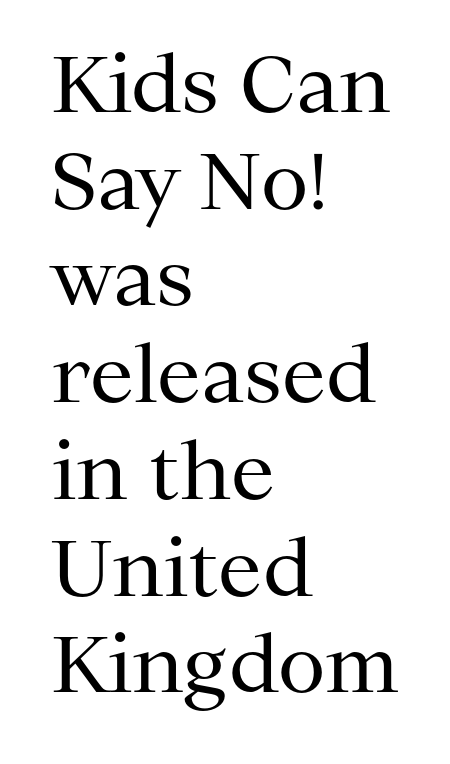
Weight: regular or lighter. Line starts are locked; line ends wander. This sample has the flowing, uneven cadence of proportional lettering. Is the letter spacing exaggerated? No — it looks like the ordinary default. The letters carry serifs — small finishing strokes at the ends of their stems. Beneath every word, the page is bare.
